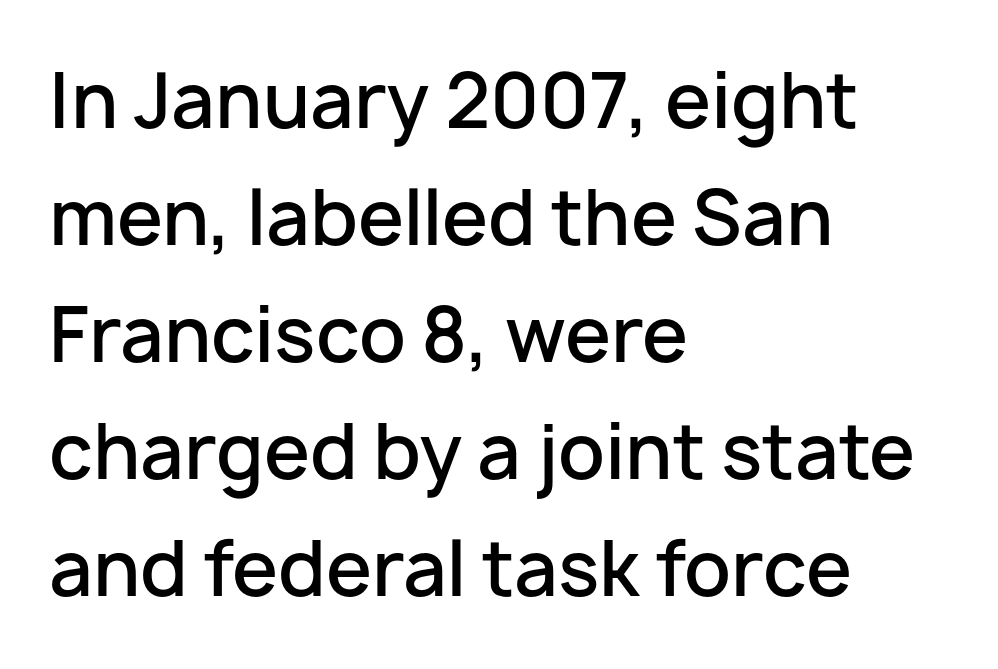
The image shows 74 px semibold sans-serif type, upright; set left-aligned, normal line spacing (1.58x), normal letter spacing, not underlined; low stroke contrast and a medium x-height.
